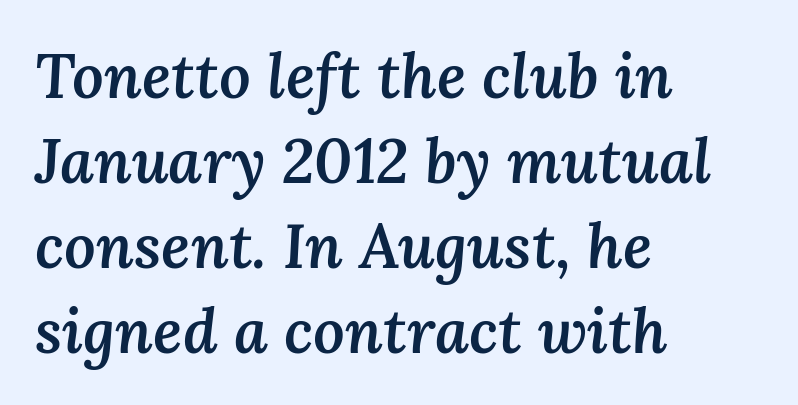
The image shows 62 px semibold type, italic (leaning right); set left-aligned, normal line spacing (1.37x), normal letter spacing, not underlined; medium stroke contrast and a medium x-height.
